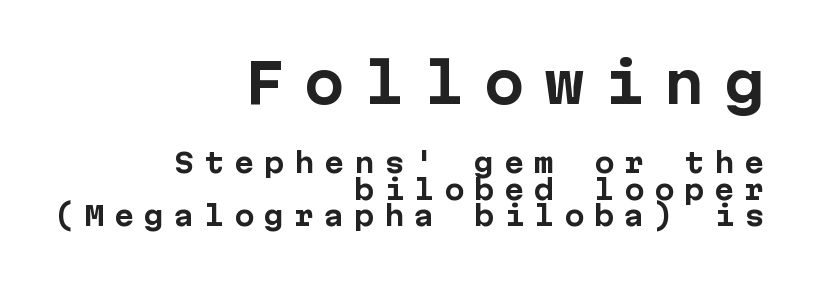
Q: Is the text bold? A: Yes.
Q: Is the text italic (slanted)? A: No, it is upright.
Q: Is the typeface a serif or a sans-serif typeface? A: Sans-serif.
Q: Is the text underlined? A: No.
Q: How is the paragraph aligned? A: Right-aligned.
Q: Is the spacing between letters normal or unusually wide? A: Unusually wide.
Q: Is the spacing between lines tight, normal or loose? A: Tight.
Q: Which block of text is set in a larger size, the first (top) or the second (bottom)? A: The first (top) one.
Q: Width (condensed, normal, or wide)? A: Normal.
Q: Stroke contrast? A: Low.
Q: x-height? A: Medium.
Q: Monospaced? A: Yes.
